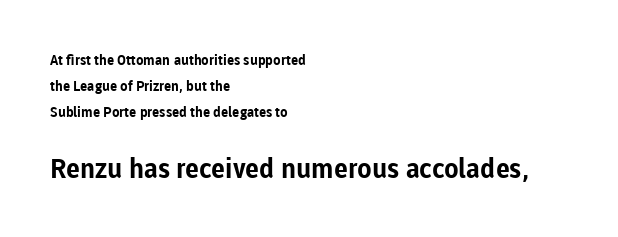
The image shows 27 px bold type, upright; set left-aligned, line spacing 1.85x, normal letter spacing, not underlined; the second (bottom) block is 1.93x larger.
